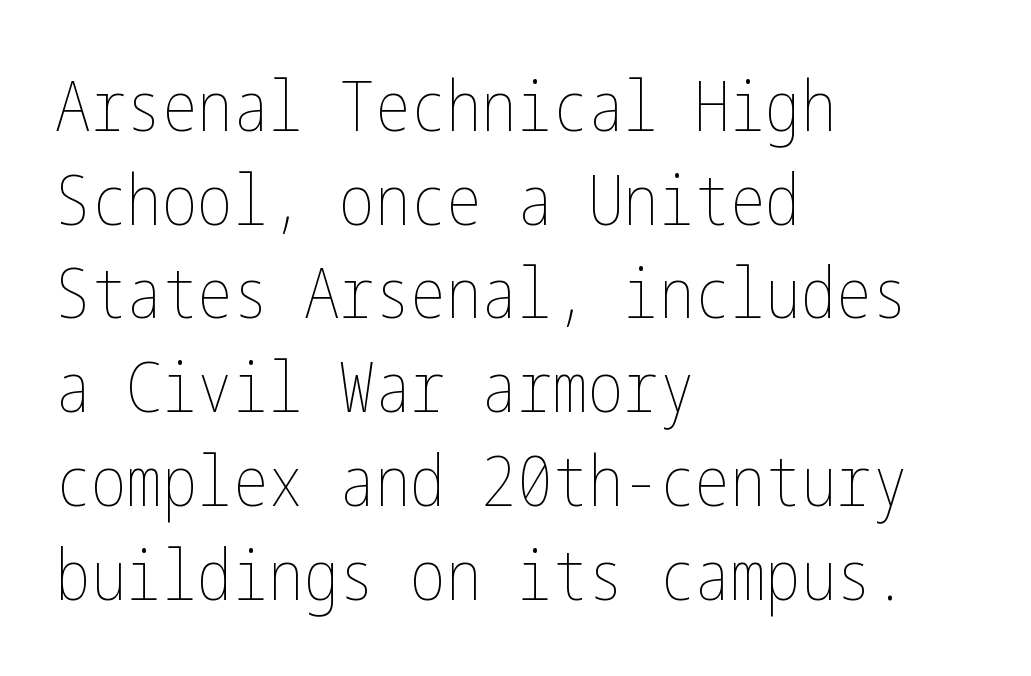
{"italic": "no", "bold": "no", "weight": "thin", "width": "condensed", "stroke_contrast": "low", "x_height": "medium", "underline": "no", "align": "left", "line_spacing": "normal", "line_spacing_ratio": 1.32, "letter_spacing": "normal", "letter_spacing_em": 0.0, "glyph_px": 71}
